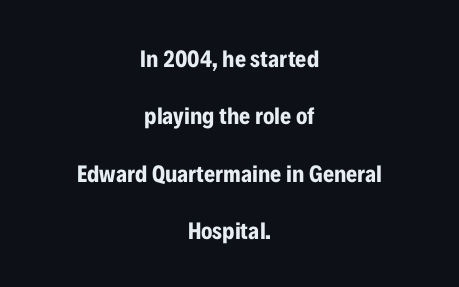
Q: Is the text bold? A: Yes.
Q: Is the text italic (slanted)? A: No, it is upright.
Q: Is the text underlined? A: No.
Q: How is the paragraph aligned? A: Centered.
Q: Is the spacing between letters normal or unusually wide? A: Normal.
Q: Is the spacing between lines tight, normal or loose? A: Loose.
